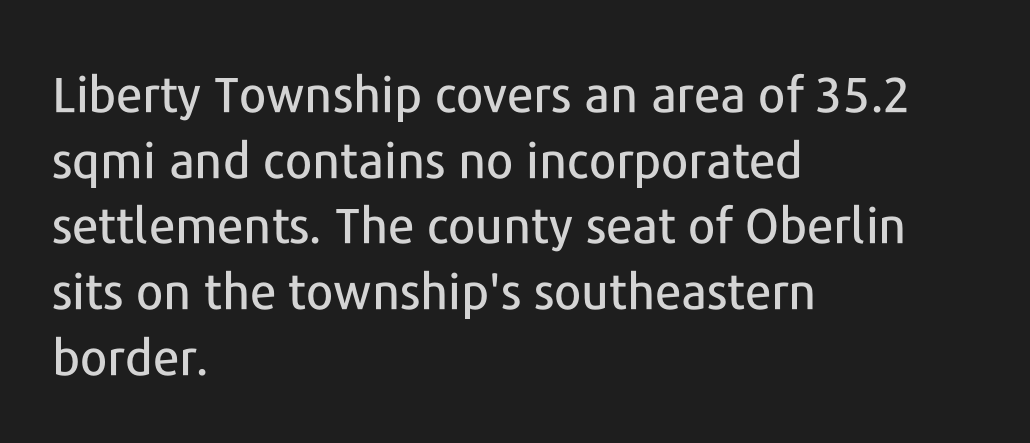
{"serif": "no", "italic": "no", "width": "normal", "stroke_contrast": "low", "x_height": "medium", "monospaced": "no", "underline": "no", "align": "left", "line_spacing": "normal", "line_spacing_ratio": 1.34, "letter_spacing": "normal", "letter_spacing_em": 0.0, "glyph_px": 49}
